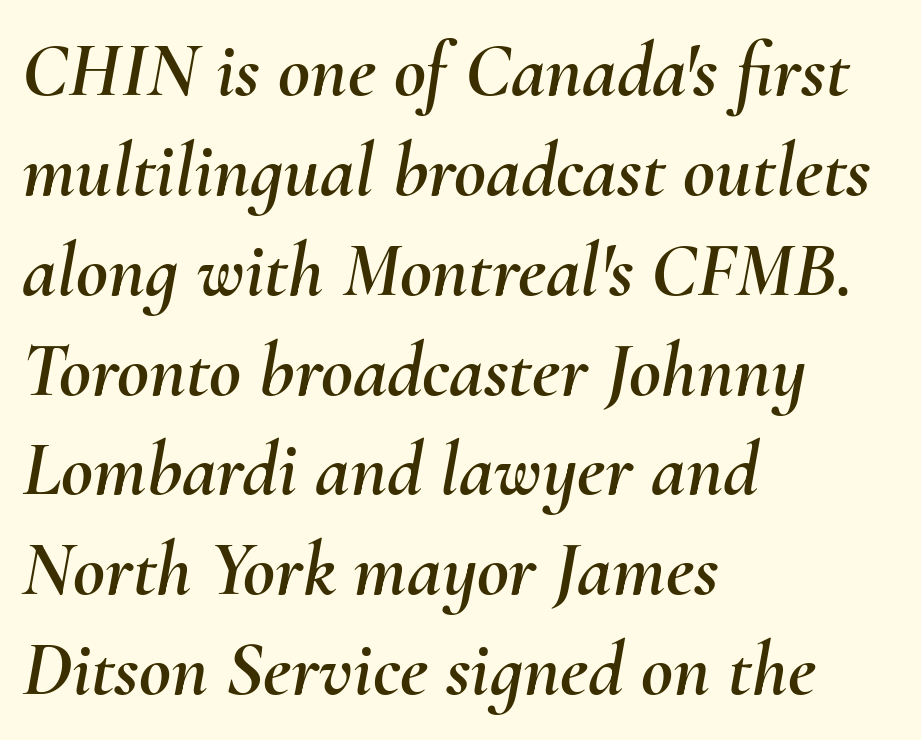
Q: Is the text italic (slanted)? A: Yes, it leans right by about 10 degrees.
Q: Is the text underlined? A: No.
Q: How is the paragraph aligned? A: Left-aligned.
Q: Is the spacing between letters normal or unusually wide? A: Normal.
Q: Is the spacing between lines tight, normal or loose? A: Normal.
Q: Width (condensed, normal, or wide)? A: Normal.
Q: Stroke contrast? A: Medium.
Q: x-height? A: Small.
Q: Monospaced? A: No.
